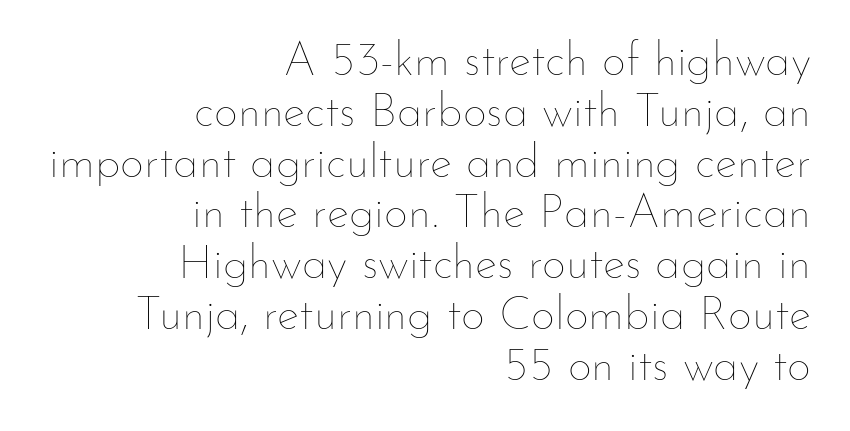
Each word holds together tightly as a unit, with standard inter-letter gaps. The specimen omits any rule beneath the text block's lines. Does the copy run flush right? Yes — the right margin is perfectly even. No letter is thick-stroked: the sample isn't bold. A typesetter would call this proportional, since set widths differ per character. Every character sits straight up, as roman type does.
